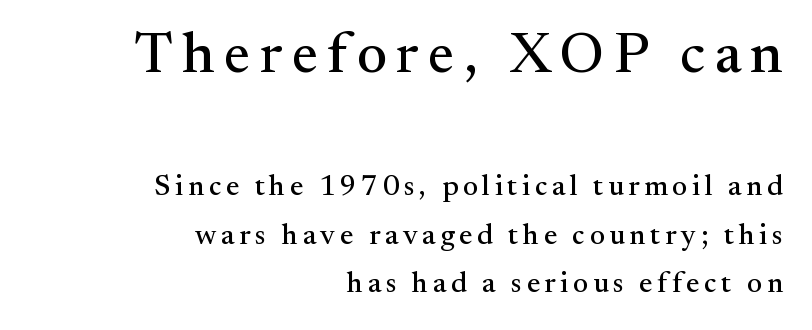
{"serif": "yes", "italic": "no", "width": "normal", "stroke_contrast": "medium", "x_height": "small", "monospaced": "no", "underline": "no", "align": "right", "line_spacing": "normal", "line_spacing_ratio": 1.68, "larger_block": "first", "size_ratio": 2.0, "glyph_px": 58}
